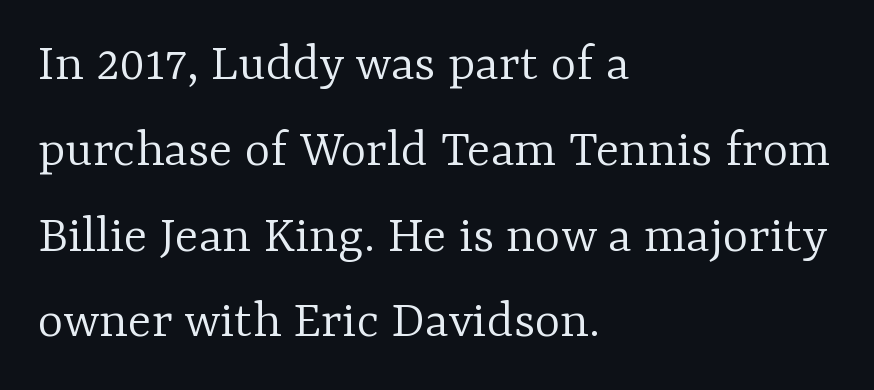
Q: Is the text bold? A: No.
Q: Is the text italic (slanted)? A: No, it is upright.
Q: Is the typeface a serif or a sans-serif typeface? A: Serif.
Q: Is the text underlined? A: No.
Q: How is the paragraph aligned? A: Left-aligned.
Q: Is the spacing between letters normal or unusually wide? A: Normal.
Q: Is the spacing between lines tight, normal or loose? A: Normal.
Q: Width (condensed, normal, or wide)? A: Normal.
Q: Stroke contrast? A: Low.
Q: x-height? A: Medium.
Q: Monospaced? A: No.
